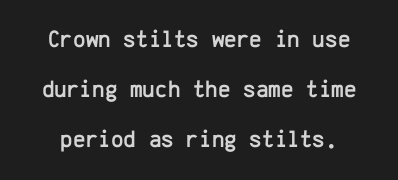
{"italic": "no", "underline": "no", "line_spacing": "loose", "line_spacing_ratio": 2.08, "letter_spacing": "normal", "letter_spacing_em": 0.0, "glyph_px": 24}
